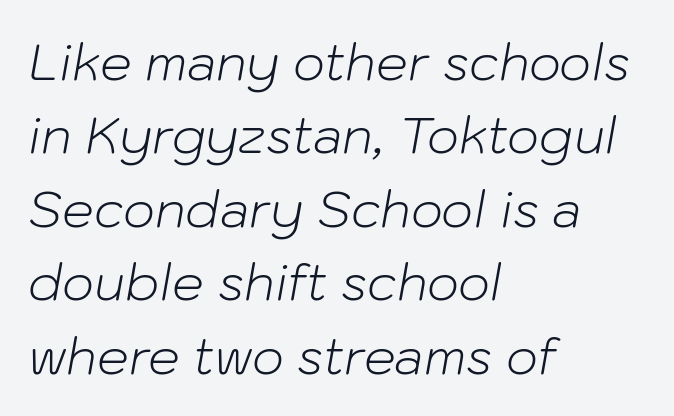
The image shows 50 px light type, italic (leaning right); set left-aligned, normal line spacing (1.47x), normal letter spacing, not underlined; low stroke contrast and a medium x-height.
